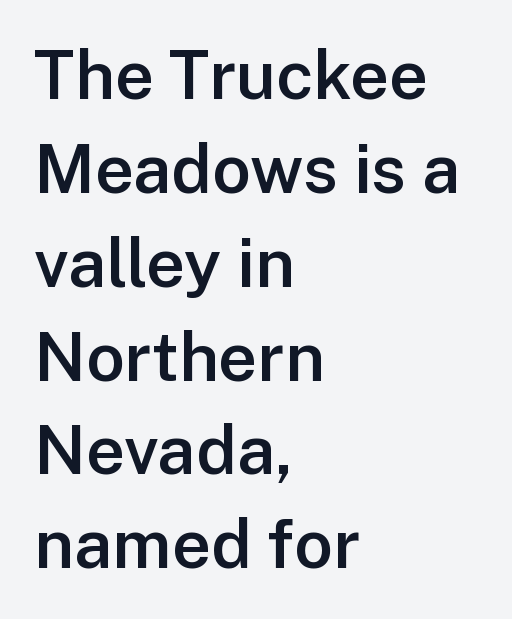
The image shows 68 px semibold sans-serif type, upright; set left-aligned, normal line spacing (1.38x), normal letter spacing, not underlined; low stroke contrast and a medium x-height.
